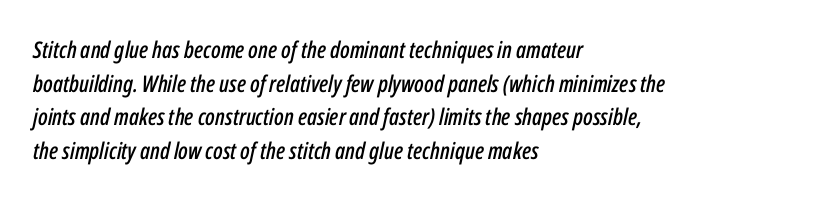
Q: Is the text italic (slanted)? A: Yes, it leans right by about 12 degrees.
Q: Is the text underlined? A: No.
Q: How is the paragraph aligned? A: Left-aligned.
Q: Is the spacing between letters normal or unusually wide? A: Normal.
Q: Is the spacing between lines tight, normal or loose? A: Normal.
